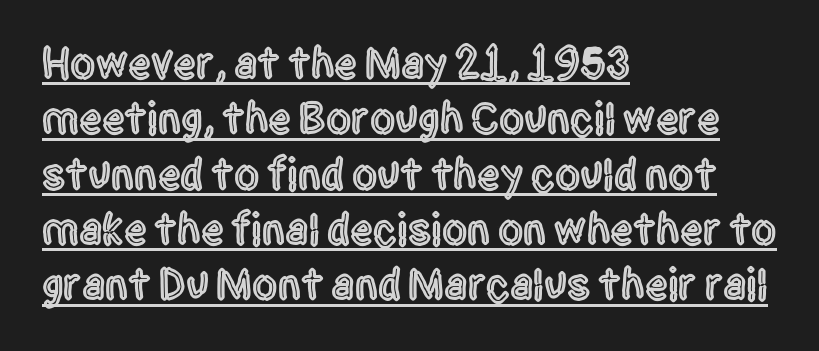
The image shows 45 px condensed sans-serif type, upright; set left-aligned, line spacing 1.23x, normal letter spacing, underlined; a large x-height.
